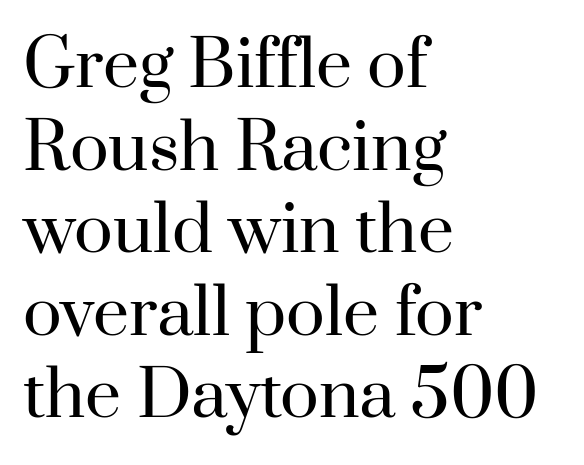
The image shows 64 px regular-weight serif type, upright; set left-aligned, normal line spacing (1.29x), normal letter spacing, not underlined; high stroke contrast and a small x-height.
